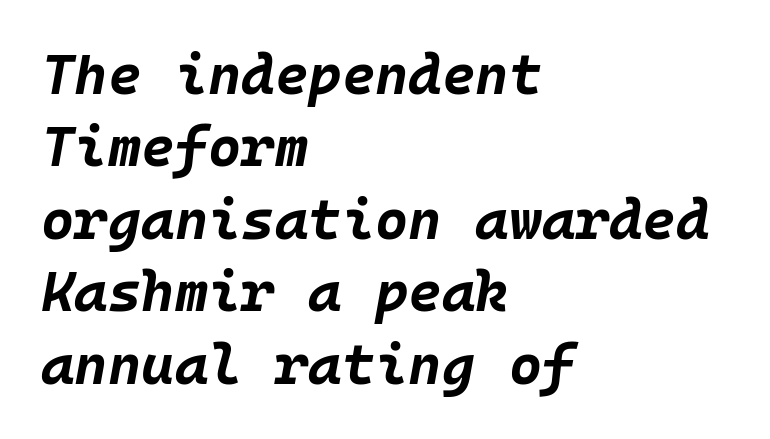
Rows of type keep a routine distance in the vertical direction. The face used here is monospaced, like something from a code editor. Nobody drew a line under any word here. A full-strength bold gives these letters their thick strokes. Between one letter and the next there's only the usual sliver of space.
